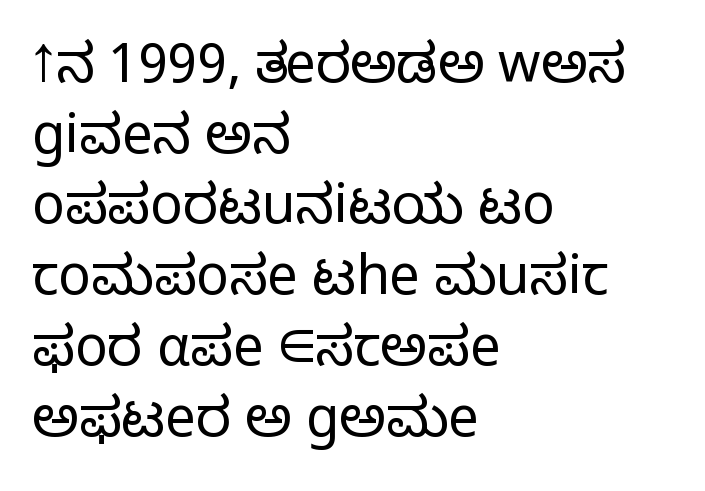
Q: Is the text bold? A: No.
Q: Is the text italic (slanted)? A: No, it is upright.
Q: Is the typeface a serif or a sans-serif typeface? A: Sans-serif.
Q: Is the text underlined? A: No.
Q: How is the paragraph aligned? A: Left-aligned.
Q: Is the spacing between letters normal or unusually wide? A: Normal.
Q: Is the spacing between lines tight, normal or loose? A: Normal.
Q: Width (condensed, normal, or wide)? A: Normal.
Q: Stroke contrast? A: Low.
Q: x-height? A: Medium.
Q: Monospaced? A: No.
